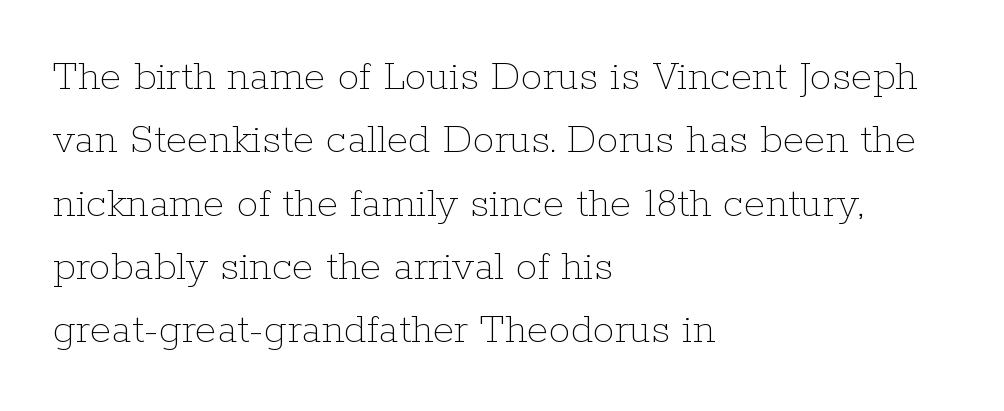
Has an underline been added? It has not. This block has exactly the height ordinary leading produces. Spacing verdict: proportional, widths tailored to each character. Notice how the passage keeps a crisp vertical edge on the left only. The gaps between neighbouring characters are ordinary and unremarkable.
